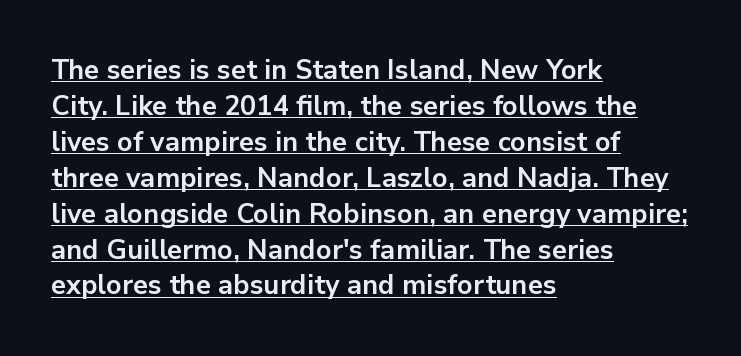
{"italic": "no", "bold": "yes", "underline": "yes", "align": "left", "line_spacing": "normal", "line_spacing_ratio": 1.33, "letter_spacing": "normal", "letter_spacing_em": 0.0, "glyph_px": 27}
